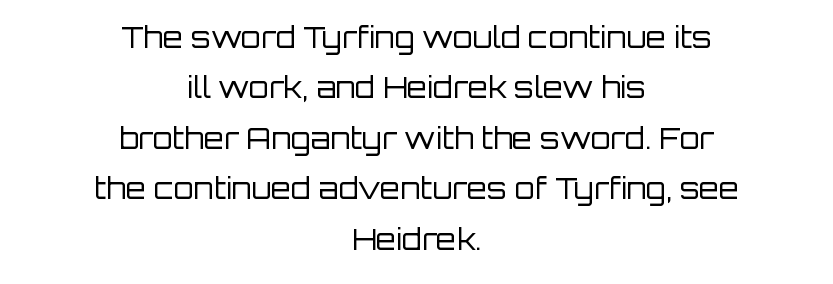
The image shows 29 px regular-weight sans-serif type, upright; set centered, line spacing 1.74x, normal letter spacing, not underlined; low stroke contrast and a large x-height.
